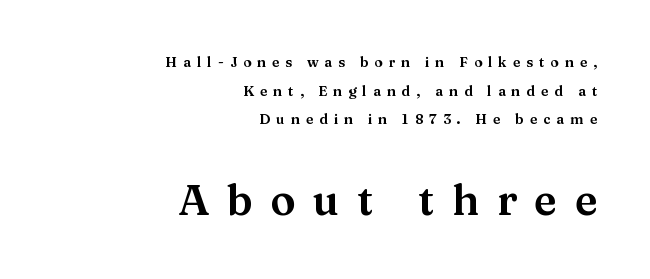
Notice how the passage keeps a crisp vertical edge on the right only. Note the varied advance widths — an 'i' is clearly narrower than an 'm'. The rendering inserts visible extra space after every character. Yep, those are serifs on the letters. This sample uses an upright cut, with every glyph sitting square on the baseline.
